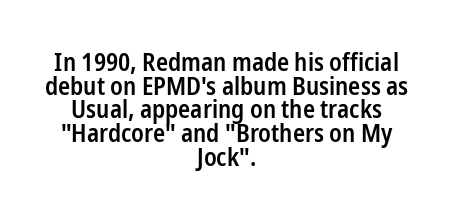
Q: Is the text bold? A: Semi-bold.
Q: Is the text italic (slanted)? A: No, it is upright.
Q: Is the text underlined? A: No.
Q: How is the paragraph aligned? A: Centered.
Q: Is the spacing between letters normal or unusually wide? A: Normal.
Q: Is the spacing between lines tight, normal or loose? A: Tight.
